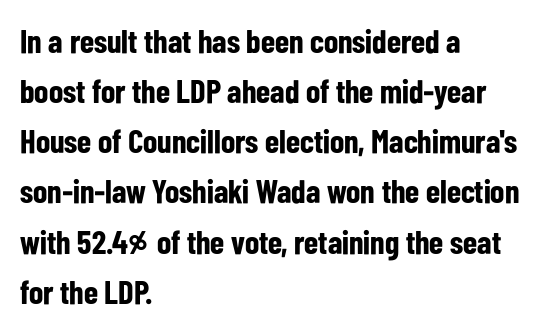
{"serif": "no", "italic": "no", "bold": "yes", "weight": "bold", "width": "condensed", "stroke_contrast": "low", "x_height": "medium", "monospaced": "no", "underline": "no", "align": "left", "line_spacing": "normal", "line_spacing_ratio": 1.52, "letter_spacing": "normal", "letter_spacing_em": 0.0, "glyph_px": 33}
